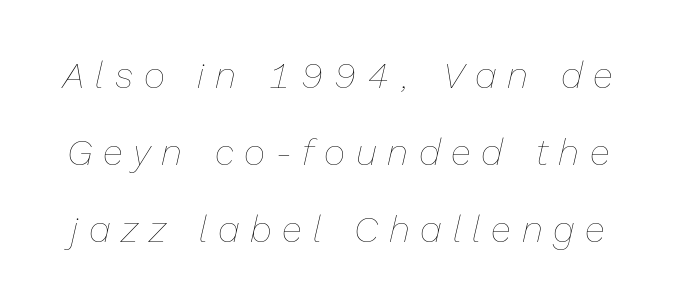
Q: Is the text bold? A: No.
Q: Is the text italic (slanted)? A: Yes, it leans right by about 13 degrees.
Q: Is the text underlined? A: No.
Q: Is the spacing between letters normal or unusually wide? A: Unusually wide.
Q: Is the spacing between lines tight, normal or loose? A: Loose.
Q: Width (condensed, normal, or wide)? A: Normal.
Q: Stroke contrast? A: Low.
Q: x-height? A: Medium.
Q: Monospaced? A: No.
